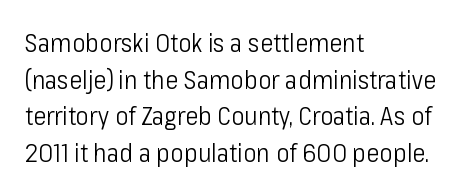
The image shows 25 px text type, upright; set left-aligned, normal line spacing (1.47x), normal letter spacing, not underlined.
